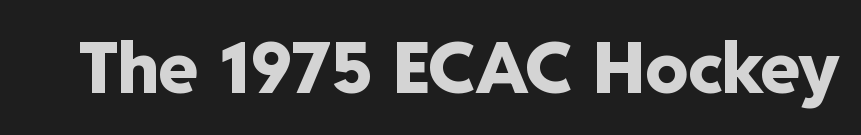
{"serif": "no", "italic": "no", "bold": "yes", "weight": "heavy", "width": "normal", "stroke_contrast": "low", "x_height": "medium", "monospaced": "no", "underline": "no", "letter_spacing": "normal", "letter_spacing_em": 0.0, "glyph_px": 71}
